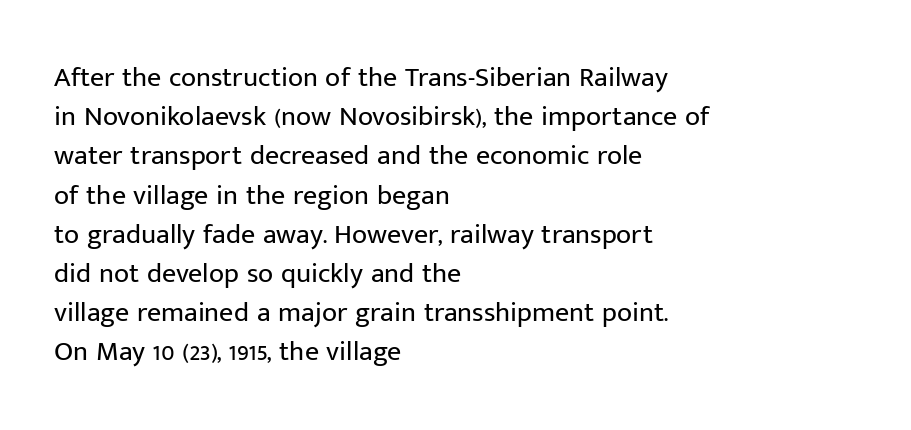
{"serif": "no", "italic": "no", "bold": "no", "weight": "regular", "width": "normal", "stroke_contrast": "low", "x_height": "medium", "monospaced": "no", "underline": "no", "align": "left", "line_spacing": "normal", "line_spacing_ratio": 1.4, "letter_spacing": "normal", "letter_spacing_em": 0.0, "glyph_px": 28}
